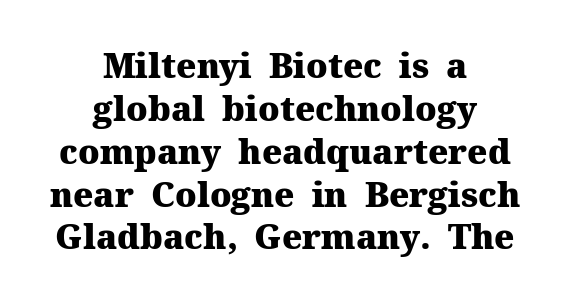
Honestly, the row spacing looks completely unremarkable. Neither beginnings nor endings align; midpoints do. Words appear dense and cohesive because spacing is normal. Spacing verdict: proportional, widths tailored to each character. Check where the strokes stop: tiny serifs finish them off.
